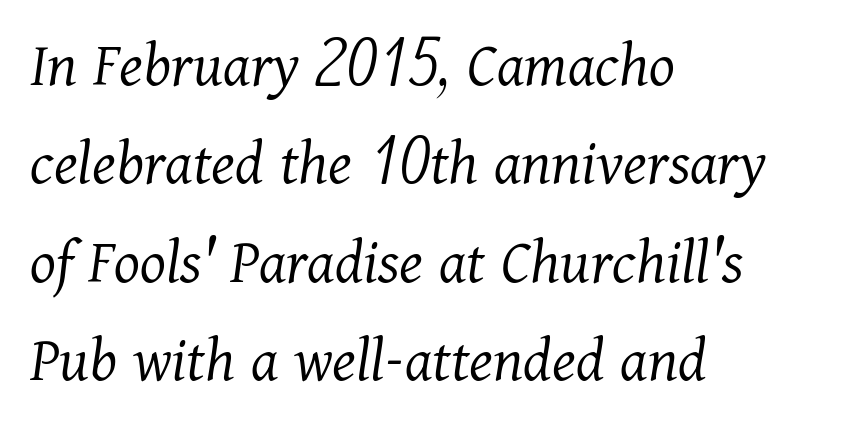
The image shows 66 px light serif type, italic (leaning right); set left-aligned, normal line spacing (1.49x), normal letter spacing, not underlined; medium stroke contrast and a medium x-height.
